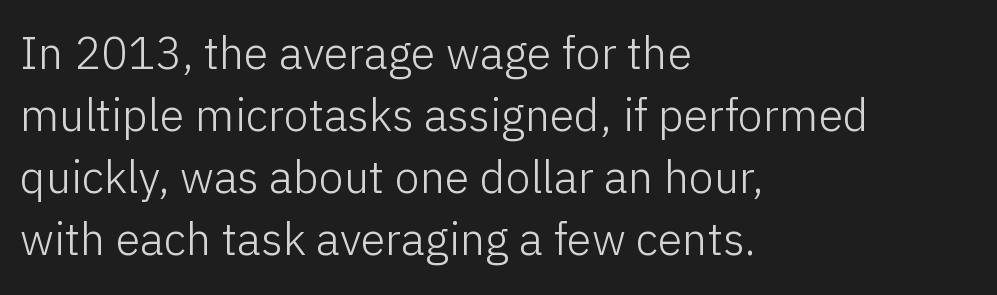
{"serif": "no", "italic": "no", "bold": "no", "weight": "light", "width": "normal", "stroke_contrast": "low", "x_height": "medium", "monospaced": "no", "underline": "no", "align": "left", "line_spacing": "normal", "line_spacing_ratio": 1.38, "letter_spacing": "normal", "letter_spacing_em": 0.0, "glyph_px": 45}
